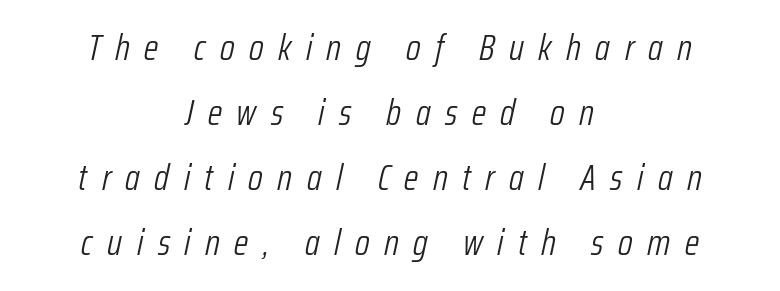
{"italic": "yes", "lean": "right", "slant_degrees": 12, "bold": "no", "weight": "light", "width": "condensed", "stroke_contrast": "low", "x_height": "medium", "monospaced": "no", "underline": "no", "align": "center", "line_spacing_ratio": 1.76, "letter_spacing": "wide", "letter_spacing_em": 0.39, "glyph_px": 37}
